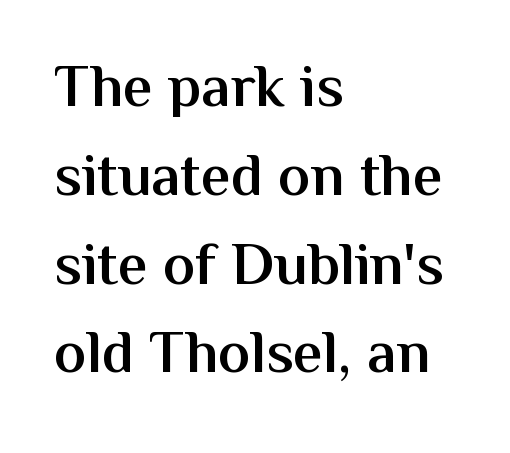
Q: Is the text bold? A: Semi-bold.
Q: Is the text italic (slanted)? A: No, it is upright.
Q: Is the typeface a serif or a sans-serif typeface? A: Sans-serif.
Q: Is the text underlined? A: No.
Q: How is the paragraph aligned? A: Left-aligned.
Q: Is the spacing between letters normal or unusually wide? A: Normal.
Q: Is the spacing between lines tight, normal or loose? A: Normal.
Q: Width (condensed, normal, or wide)? A: Normal.
Q: Stroke contrast? A: Medium.
Q: x-height? A: Medium.
Q: Monospaced? A: No.
